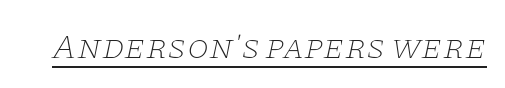
Q: Is the text bold? A: No.
Q: Is the text italic (slanted)? A: Yes, it leans right by about 11 degrees.
Q: Is the typeface a serif or a sans-serif typeface? A: Serif.
Q: Is the text underlined? A: Yes.
Q: Is the spacing between letters normal or unusually wide? A: Normal.
Q: Width (condensed, normal, or wide)? A: Wide.
Q: Stroke contrast? A: Low.
Q: x-height? A: Large.
Q: Monospaced? A: No.
